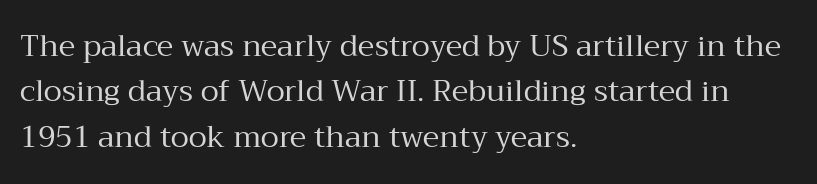
Q: Is the text bold? A: No.
Q: Is the text italic (slanted)? A: No, it is upright.
Q: Is the typeface a serif or a sans-serif typeface? A: Serif.
Q: Is the text underlined? A: No.
Q: How is the paragraph aligned? A: Left-aligned.
Q: Is the spacing between letters normal or unusually wide? A: Normal.
Q: Is the spacing between lines tight, normal or loose? A: Normal.
Q: Width (condensed, normal, or wide)? A: Normal.
Q: Stroke contrast? A: Medium.
Q: x-height? A: Medium.
Q: Monospaced? A: No.
